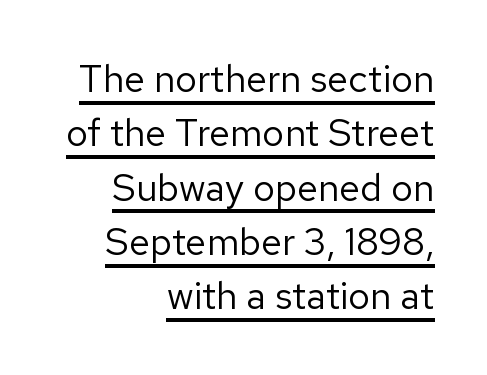
The typesetter has applied underlining to the passage shown. Is the stroke heavy? The answer is a plain regular-or-lighter. Inter-character spacing is left at the font's built-in metrics. What's the leading like? Ordinary, nothing unusual. Style check: upright.
